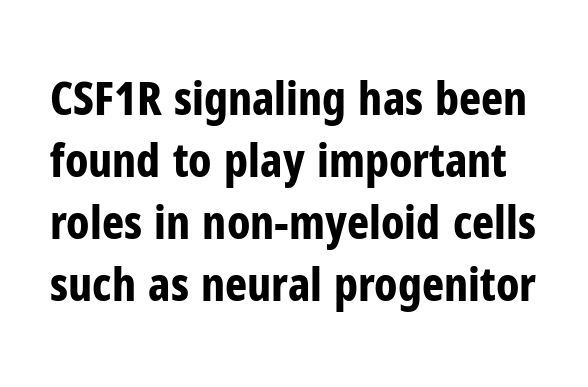
The image shows 47 px bold, condensed sans-serif type, upright; set normal line spacing (1.32x), normal letter spacing, not underlined; low stroke contrast and a medium x-height.
